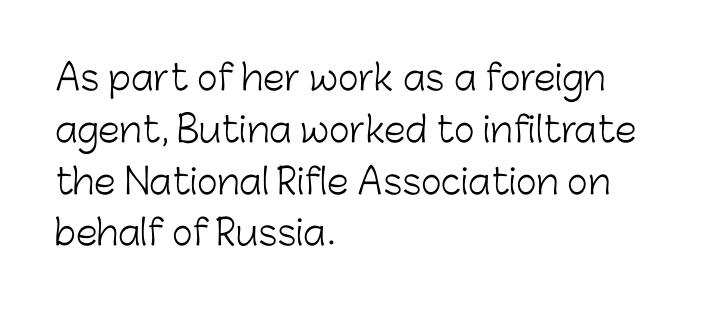
Unbolded letterforms with no extra heft. The face used here is a sans, in the tradition of grotesques and geometrics. Is this a fixed-width face? No — the glyphs have proportional, varying widths. Quick note: not italic, upright. Characters follow at the spacing the type designer built in.
